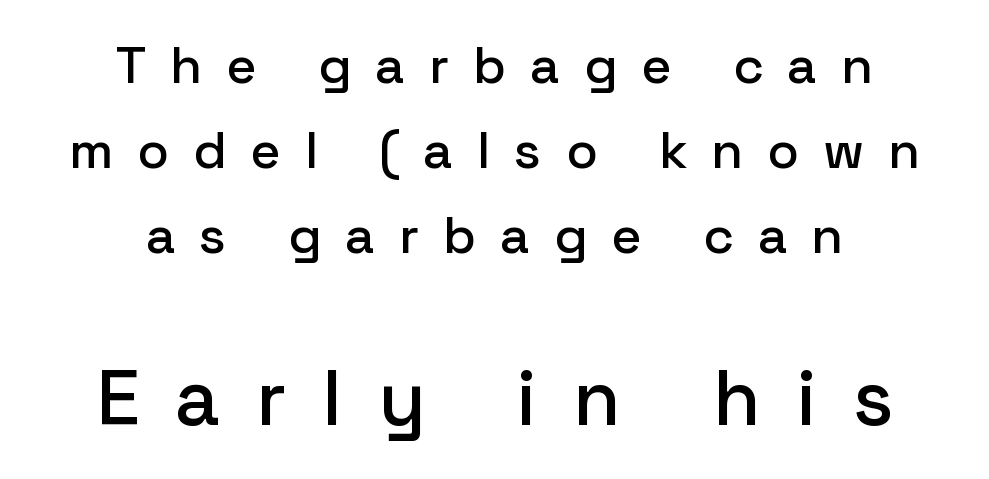
{"serif": "no", "italic": "no", "width": "normal", "stroke_contrast": "low", "x_height": "medium", "monospaced": "no", "underline": "no", "align": "center", "line_spacing": "normal", "line_spacing_ratio": 1.63, "letter_spacing": "wide", "letter_spacing_em": 0.46, "larger_block": "second", "size_ratio": 1.5, "glyph_px": 78}
